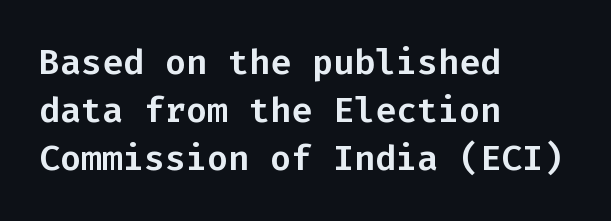
Q: Is the text italic (slanted)? A: No, it is upright.
Q: Is the typeface a serif or a sans-serif typeface? A: Sans-serif.
Q: Is the text underlined? A: No.
Q: How is the paragraph aligned? A: Left-aligned.
Q: Is the spacing between letters normal or unusually wide? A: Normal.
Q: Is the spacing between lines tight, normal or loose? A: Normal.
Q: Width (condensed, normal, or wide)? A: Normal.
Q: Stroke contrast? A: Low.
Q: x-height? A: Medium.
Q: Monospaced? A: Yes.
